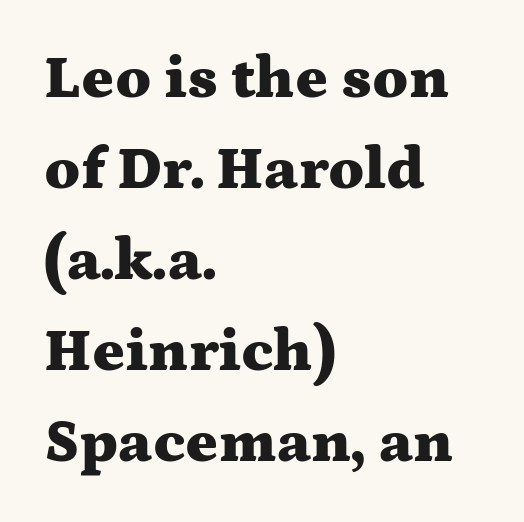
{"serif": "yes", "italic": "no", "bold": "yes", "weight": "heavy", "width": "wide", "stroke_contrast": "medium", "x_height": "medium", "monospaced": "no", "underline": "no", "align": "left", "line_spacing": "normal", "line_spacing_ratio": 1.49, "letter_spacing": "normal", "letter_spacing_em": 0.0, "glyph_px": 61}
